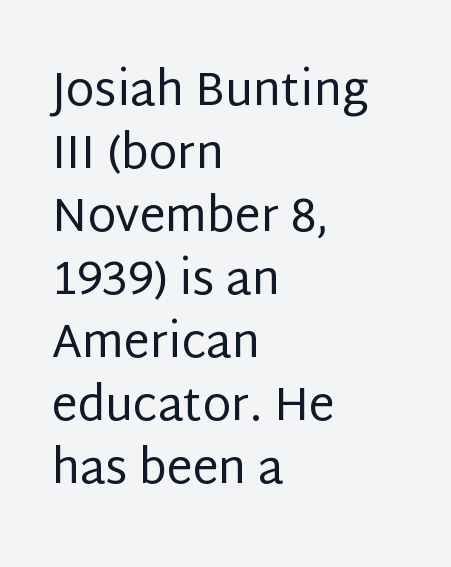
Q: Is the text bold? A: No.
Q: Is the text italic (slanted)? A: No, it is upright.
Q: Is the typeface a serif or a sans-serif typeface? A: Sans-serif.
Q: Is the text underlined? A: No.
Q: How is the paragraph aligned? A: Left-aligned.
Q: Is the spacing between letters normal or unusually wide? A: Normal.
Q: Is the spacing between lines tight, normal or loose? A: Normal.
Q: Width (condensed, normal, or wide)? A: Normal.
Q: Stroke contrast? A: Low.
Q: x-height? A: Large.
Q: Monospaced? A: No.
